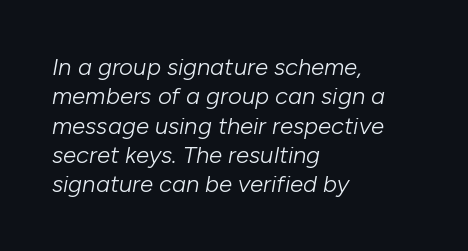
Q: Is the text bold? A: No.
Q: Is the text italic (slanted)? A: Yes, it leans right by about 10 degrees.
Q: Is the text underlined? A: No.
Q: How is the paragraph aligned? A: Left-aligned.
Q: Is the spacing between letters normal or unusually wide? A: Normal.
